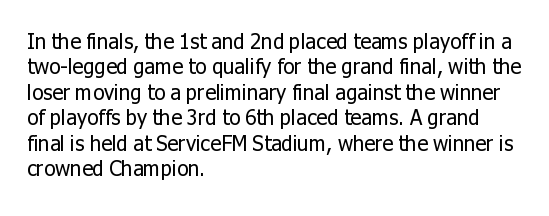
A bare baseline throughout the passage. Line beginnings align vertically; line endings do not. This sample uses plain, unmodified letter spacing. Posture: straight, roman, zero tilt. Is this a heavy cut? Hardly; it is regular or lighter.
